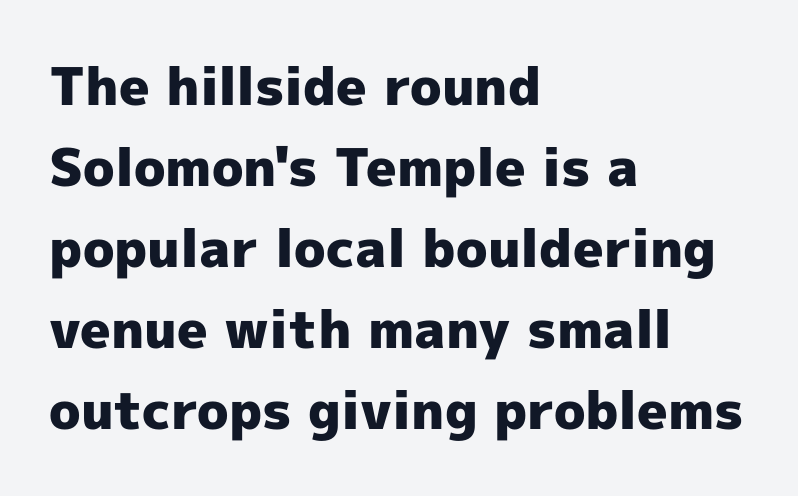
The letters advance in unequal steps, a hallmark of proportional type. Between one letter and the next there's only the usual sliver of space. Decoration check: the copy has no underline. I'd describe the lettering as bold — thick and assertive. Does the copy run flush right? No — it runs flush left. Is this a sans? Yes — the strokes have no serifs.
